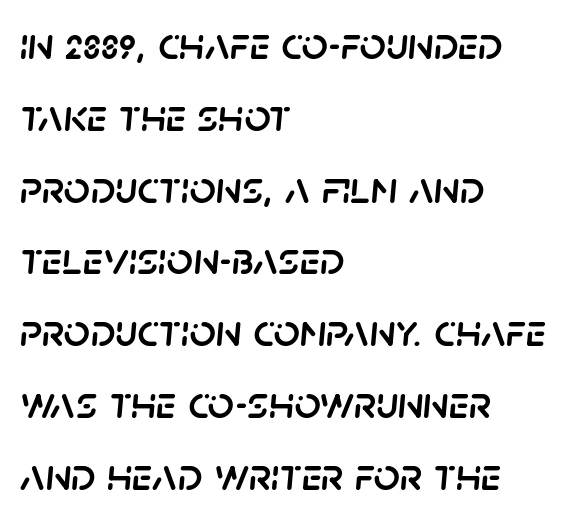
Q: Is the text italic (slanted)? A: Yes, it leans right by about 5 degrees.
Q: Is the text underlined? A: No.
Q: How is the paragraph aligned? A: Left-aligned.
Q: Is the spacing between letters normal or unusually wide? A: Normal.
Q: Is the spacing between lines tight, normal or loose? A: Normal.
Q: Width (condensed, normal, or wide)? A: Normal.
Q: Stroke contrast? A: Low.
Q: x-height? A: Large.
Q: Monospaced? A: No.
